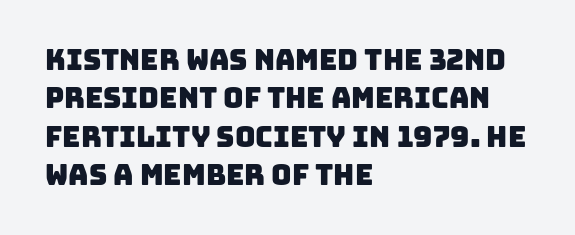
{"serif": "no", "width": "normal", "stroke_contrast": "low", "x_height": "large", "monospaced": "no", "underline": "no", "align": "left", "line_spacing": "normal", "line_spacing_ratio": 1.37, "letter_spacing": "normal", "letter_spacing_em": 0.0, "glyph_px": 28}
